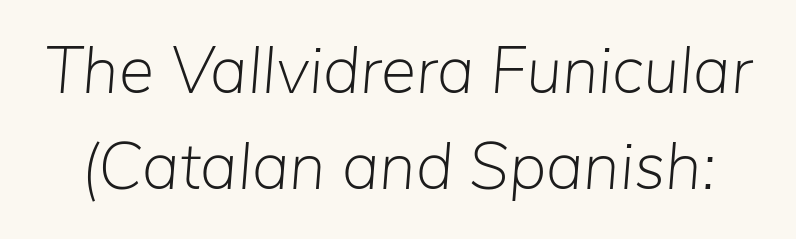
{"italic": "yes", "lean": "right", "slant_degrees": 5, "bold": "no", "weight": "light", "width": "normal", "stroke_contrast": "low", "x_height": "medium", "monospaced": "no", "underline": "no", "line_spacing": "normal", "line_spacing_ratio": 1.45, "letter_spacing": "normal", "letter_spacing_em": 0.0, "glyph_px": 66}
